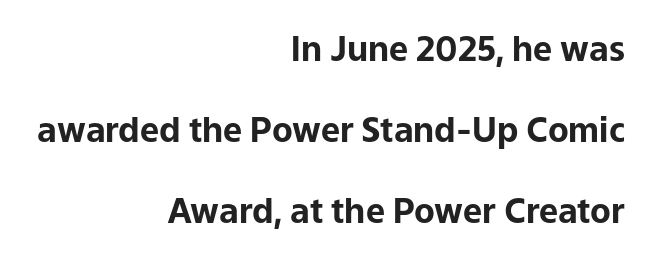
The font is running at its bold setting. The passage shown is typed in a proportional face where columns would drift. Posture: vertical. Quick note: underline off.
